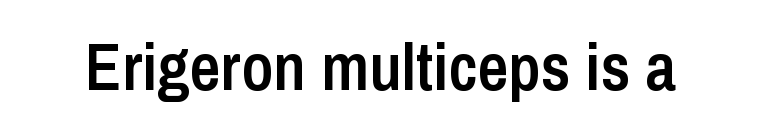
The image shows 67 px semibold, condensed sans-serif type, upright; set normal letter spacing, not underlined; low stroke contrast and a medium x-height.
